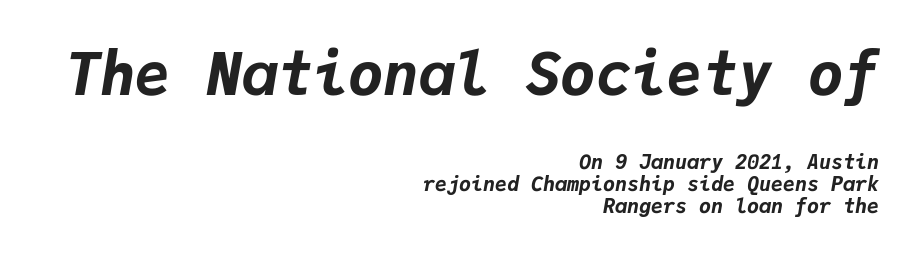
The image shows 59 px bold type, italic (leaning right), monospaced; set right-aligned, tight line spacing (1.1x), normal letter spacing, not underlined; the first (top) block is 2.95x larger; low stroke contrast and a medium x-height.
